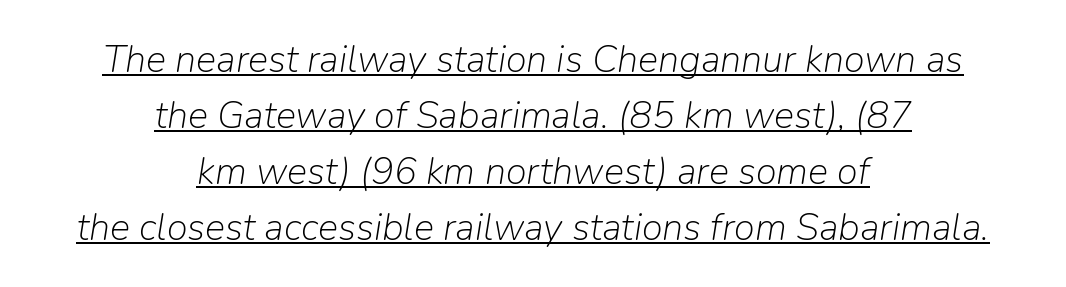
The image shows 38 px light type, italic (leaning right); set centered, normal line spacing (1.47x), normal letter spacing, underlined; low stroke contrast and a medium x-height.
